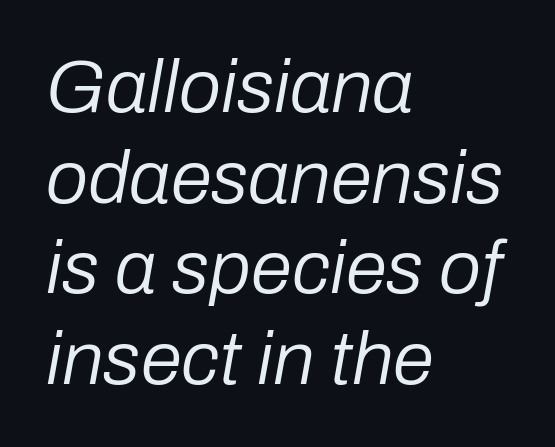
{"italic": "yes", "lean": "right", "slant_degrees": 10, "bold": "no", "weight": "regular", "width": "normal", "stroke_contrast": "low", "x_height": "medium", "monospaced": "no", "underline": "no", "align": "left", "line_spacing_ratio": 1.21, "letter_spacing": "normal", "letter_spacing_em": 0.0, "glyph_px": 75}
